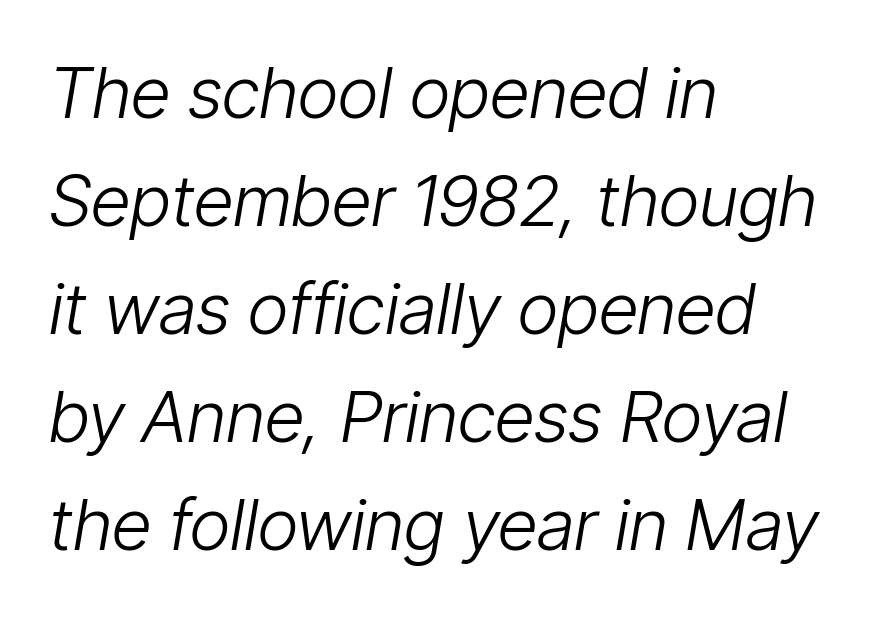
{"italic": "yes", "lean": "right", "slant_degrees": 9, "bold": "no", "weight": "light", "width": "condensed", "stroke_contrast": "low", "x_height": "medium", "monospaced": "no", "underline": "no", "align": "left", "line_spacing": "normal", "line_spacing_ratio": 1.52, "letter_spacing": "normal", "letter_spacing_em": 0.0, "glyph_px": 71}
